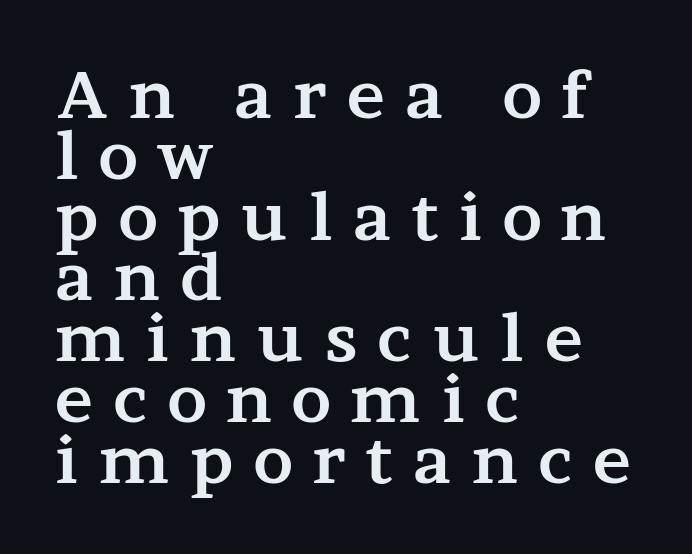
Varying glyph widths throughout — classic text-font behaviour. Notice how the stems are strictly vertical — no italics here. Leftover space on each line is placed entirely after the last word. The space between consecutive lines is stingy. This sample uses expanded letter spacing, leaving extra air between glyphs. The area under the type is left untouched.
